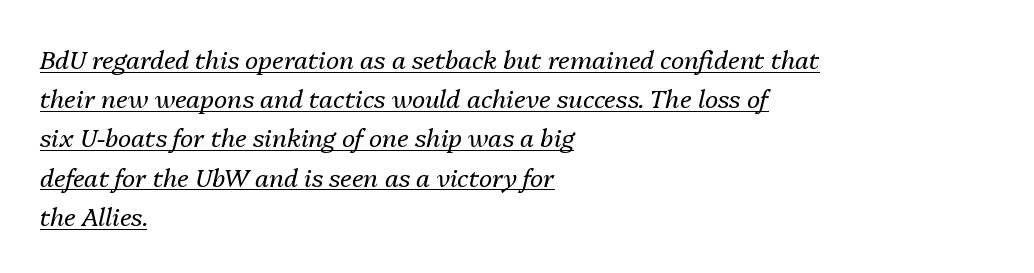
{"italic": "yes", "lean": "right", "slant_degrees": 13, "bold": "no", "underline": "yes", "align": "left", "line_spacing": "normal", "line_spacing_ratio": 1.57, "letter_spacing": "normal", "letter_spacing_em": 0.0, "glyph_px": 25}
